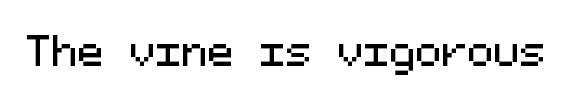
Q: Is the text italic (slanted)? A: No, it is upright.
Q: Is the typeface a serif or a sans-serif typeface? A: Sans-serif.
Q: Is the text underlined? A: No.
Q: Is the spacing between letters normal or unusually wide? A: Normal.
Q: Width (condensed, normal, or wide)? A: Normal.
Q: Stroke contrast? A: Medium.
Q: x-height? A: Medium.
Q: Monospaced? A: Yes.
